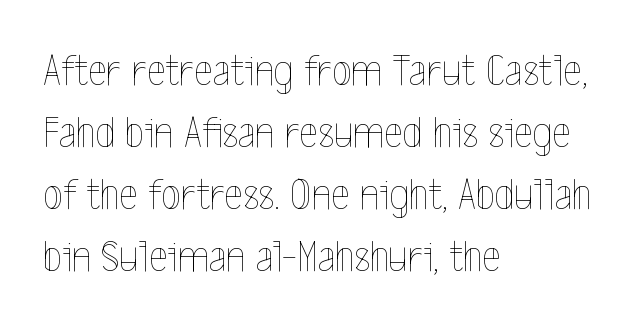
Q: Is the text bold? A: No.
Q: Is the text italic (slanted)? A: No, it is upright.
Q: Is the text underlined? A: No.
Q: How is the paragraph aligned? A: Left-aligned.
Q: Is the spacing between letters normal or unusually wide? A: Normal.
Q: Is the spacing between lines tight, normal or loose? A: Normal.
Q: Width (condensed, normal, or wide)? A: Condensed.
Q: x-height? A: Medium.
Q: Monospaced? A: No.
